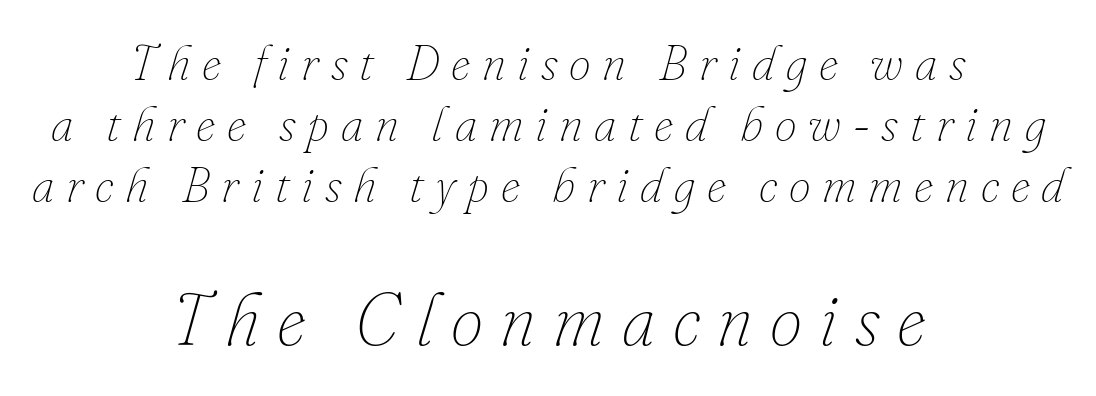
Q: Is the text bold? A: No.
Q: Is the text italic (slanted)? A: Yes, it leans right by about 16 degrees.
Q: Is the text underlined? A: No.
Q: How is the paragraph aligned? A: Centered.
Q: Is the spacing between letters normal or unusually wide? A: Unusually wide.
Q: Which block of text is set in a larger size, the first (top) or the second (bottom)? A: The second (bottom) one.
Q: Width (condensed, normal, or wide)? A: Normal.
Q: Stroke contrast? A: Low.
Q: x-height? A: Small.
Q: Monospaced? A: No.
